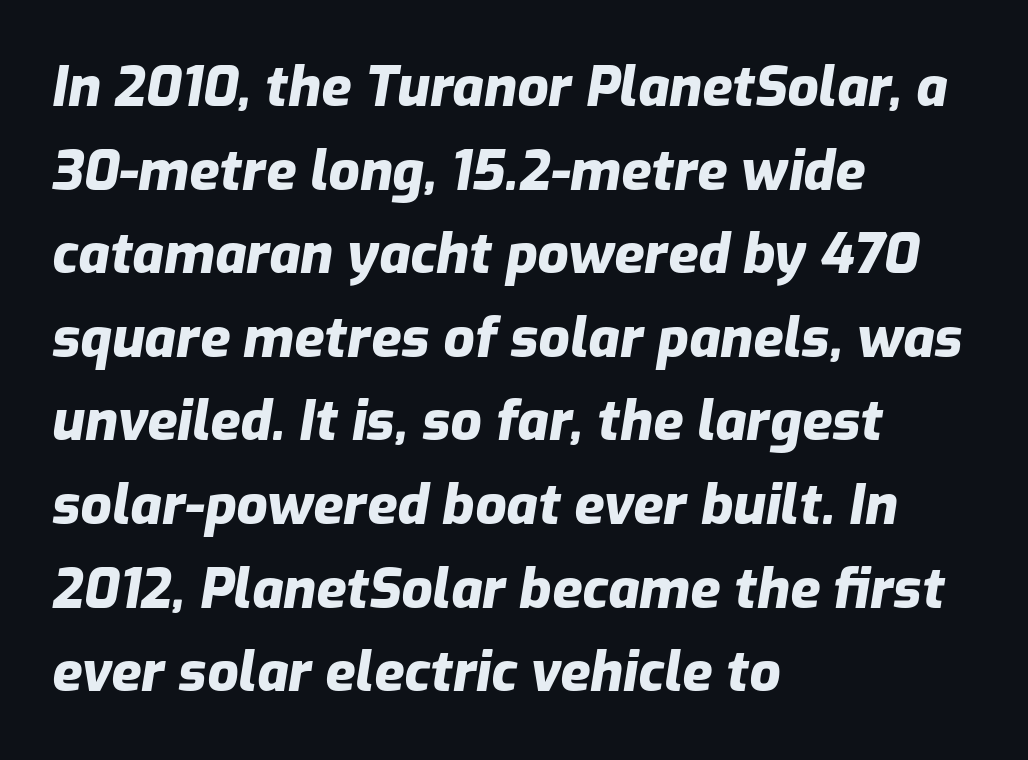
Q: Is the text bold? A: Yes.
Q: Is the text italic (slanted)? A: Yes, it leans right by about 9 degrees.
Q: Is the text underlined? A: No.
Q: How is the paragraph aligned? A: Left-aligned.
Q: Is the spacing between letters normal or unusually wide? A: Normal.
Q: Is the spacing between lines tight, normal or loose? A: Normal.
Q: Width (condensed, normal, or wide)? A: Normal.
Q: Stroke contrast? A: Low.
Q: x-height? A: Medium.
Q: Monospaced? A: No.
